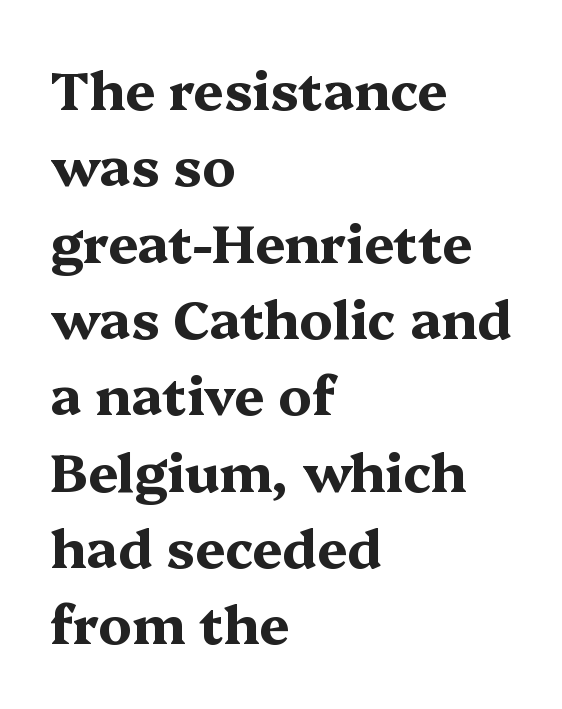
Typesetter's note: full bold, strokes at maximum text heaviness. Honestly, there is no underline to notice here at all. Layout note: lines flush left. Stroke terminals: seriffed. Designer's note — italics off, roman on.
